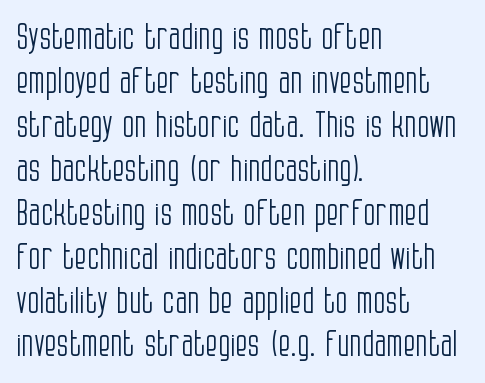
Q: Is the text bold? A: No.
Q: Is the text italic (slanted)? A: No, it is upright.
Q: Is the typeface a serif or a sans-serif typeface? A: Sans-serif.
Q: Is the text underlined? A: No.
Q: How is the paragraph aligned? A: Left-aligned.
Q: Is the spacing between letters normal or unusually wide? A: Normal.
Q: Width (condensed, normal, or wide)? A: Condensed.
Q: Stroke contrast? A: Low.
Q: x-height? A: Large.
Q: Monospaced? A: No.
